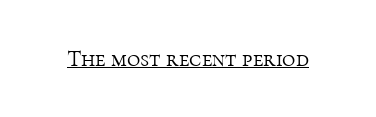
Q: Is the text bold? A: No.
Q: Is the text italic (slanted)? A: No, it is upright.
Q: Is the text underlined? A: Yes.
Q: Is the spacing between letters normal or unusually wide? A: Normal.
